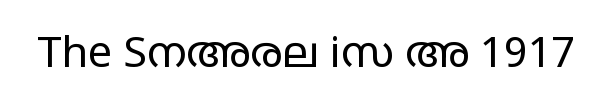
Unmarked baselines from the first word to the last. The type is set solid horizontally, with unmodified tracking. Tall strokes in this sample are plumb rather than angled. The face looks like a standard text weight, possibly lighter. Varying glyph widths throughout — classic text-font behaviour.
